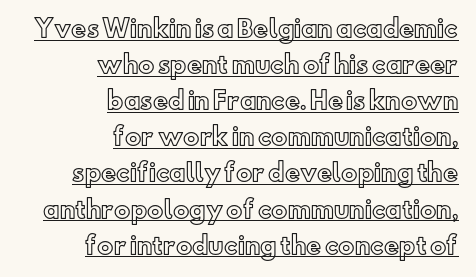
The image shows 23 px text type, upright; set right-aligned, normal line spacing (1.57x), normal letter spacing, underlined.
